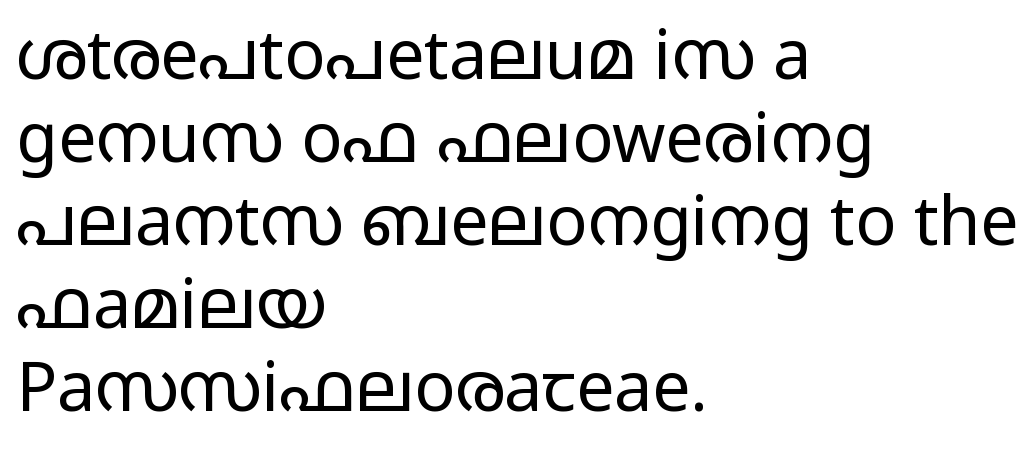
The image shows 68 px light, wide sans-serif type, upright; set left-aligned, line spacing 1.22x, normal letter spacing, not underlined; low stroke contrast and a medium x-height.
